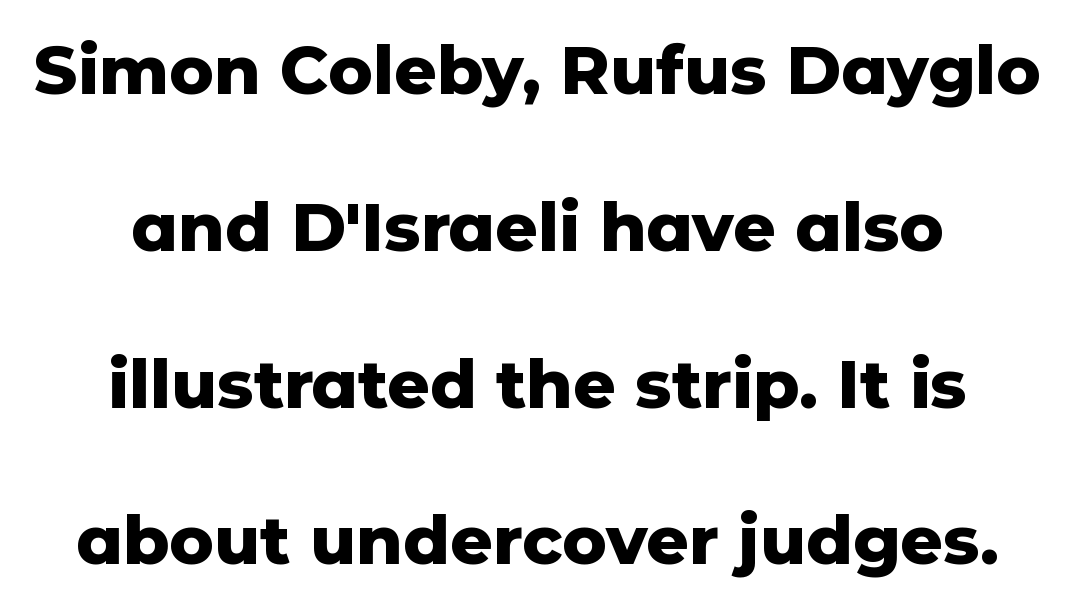
Each letter's strokes conclude bluntly, with no projecting serifs. The rendering uses a bold face; every stroke is thick and dark. Honestly, the letter spacing is just normal — you wouldn't notice it. The lettering stays uniformly vertical, giving the passage a roman look.
